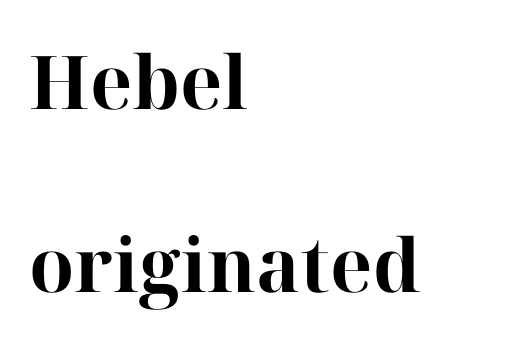
Chunky letters — that's bold for sure. Do the characters align in a grid? No, the font is proportional. These lines stand farther apart than default settings would place them. Every character sits straight up, as roman type does. The rag falls on the right side of this text block.
